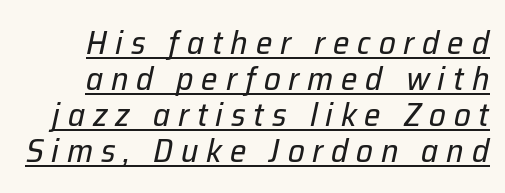
Think of a printed novel: that variable character pitch is what you see here. Is there an underline? Yes — a line sits under the letters. This sample trades vertical openness for compactness between lines. No heavy texture on the line: the type isn't bold. Emphasis-style slanted type is in use.
